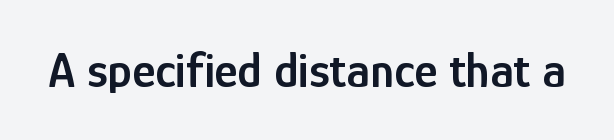
{"serif": "no", "italic": "no", "bold": "semi", "weight": "semibold", "width": "condensed", "stroke_contrast": "low", "x_height": "medium", "monospaced": "no", "underline": "no", "letter_spacing": "normal", "letter_spacing_em": 0.0, "glyph_px": 50}
